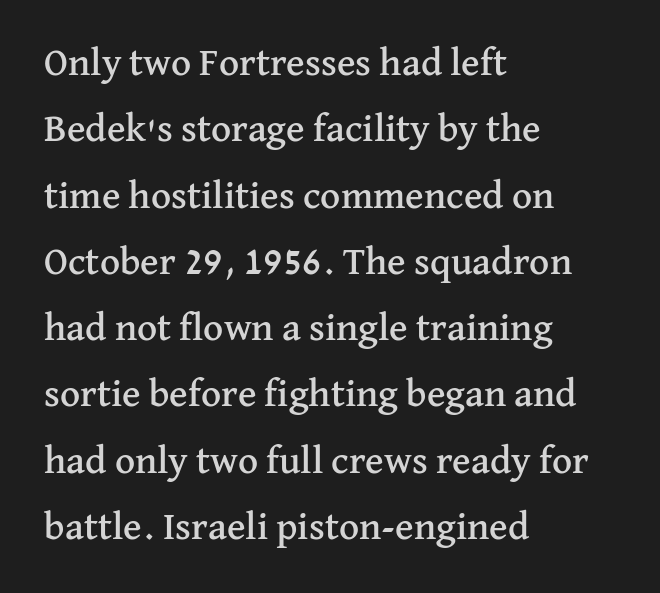
Q: Is the text italic (slanted)? A: No, it is upright.
Q: Is the typeface a serif or a sans-serif typeface? A: Serif.
Q: Is the text underlined? A: No.
Q: How is the paragraph aligned? A: Left-aligned.
Q: Is the spacing between letters normal or unusually wide? A: Normal.
Q: Is the spacing between lines tight, normal or loose? A: Normal.
Q: Width (condensed, normal, or wide)? A: Normal.
Q: Stroke contrast? A: Medium.
Q: x-height? A: Medium.
Q: Monospaced? A: No.
